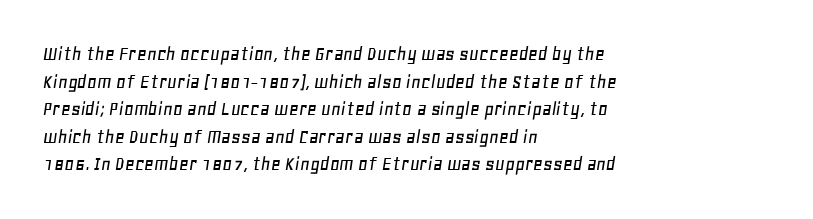
{"italic": "yes", "lean": "right", "slant_degrees": 11, "underline": "no", "align": "left", "line_spacing": "normal", "line_spacing_ratio": 1.31, "letter_spacing": "normal", "letter_spacing_em": 0.0, "glyph_px": 21}
